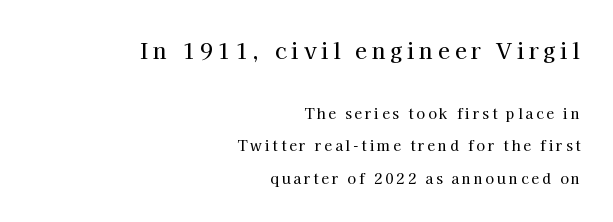
The image shows 22 px text type, upright; set right-aligned, loose line spacing (2.32x), unusually wide letter spacing (+0.21 em), not underlined; the first (top) block is 1.57x larger.
